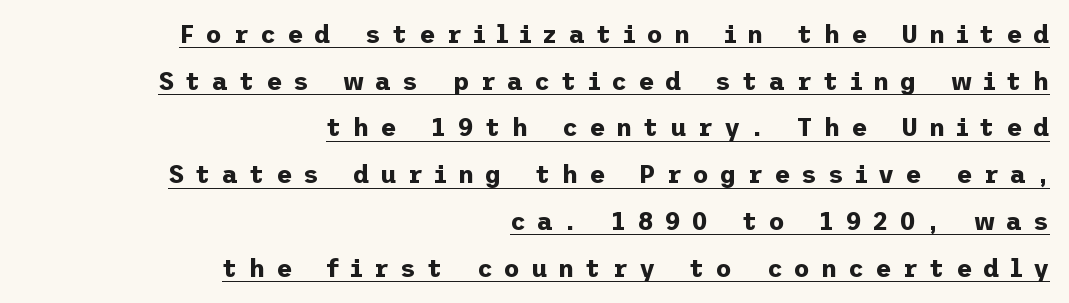
Nope, not italic — everything's standing straight. These lines carry a lot of weight — the face is fully bold. Does extra space separate the letters? Yes, quite a lot of it. Underlined type. One-word summary of the alignment: right.
